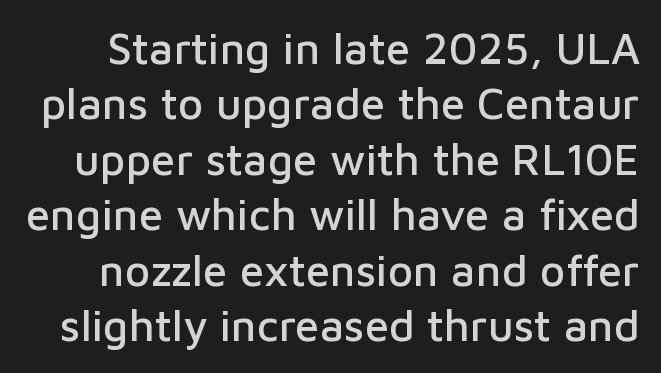
Only glyphs here, with clear space below each row. The block of text has a typical density, with ordinary space between rows. Italic: no, the glyphs are upright roman. Unlike a traditional serif, this face leaves its strokes unadorned.
